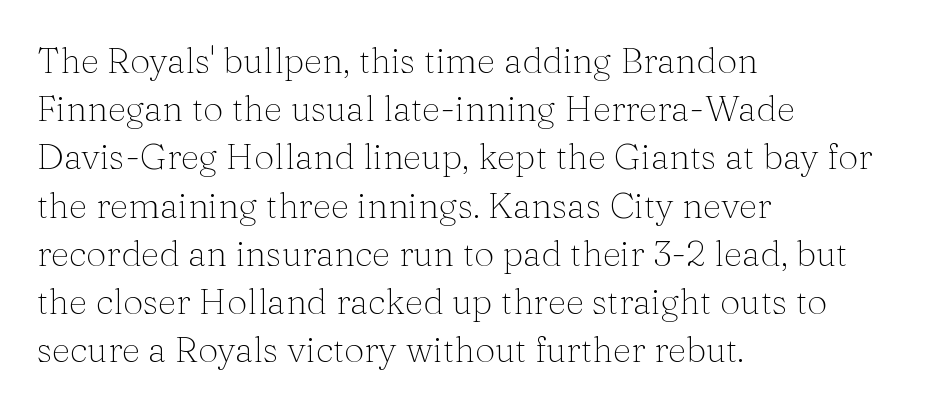
Horizontally, the lines are justified to the leading edge only. A typesetter would mark this as roman, not italic. The specimen omits any rule beneath the text block's lines. The rendering shows small feet on the letterforms — a serif design. This rendering leaves character spacing at its baseline value.
